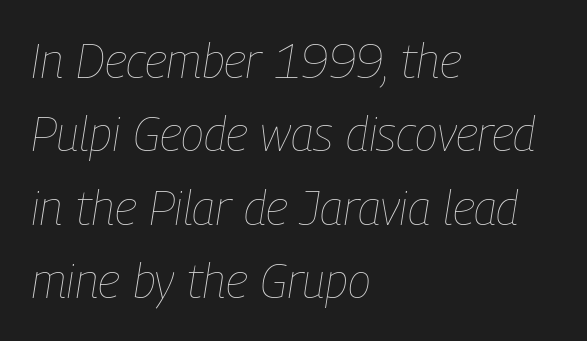
Q: Is the text bold? A: No.
Q: Is the text italic (slanted)? A: Yes, it leans right by about 9 degrees.
Q: Is the text underlined? A: No.
Q: How is the paragraph aligned? A: Left-aligned.
Q: Is the spacing between letters normal or unusually wide? A: Normal.
Q: Is the spacing between lines tight, normal or loose? A: Normal.
Q: Width (condensed, normal, or wide)? A: Condensed.
Q: Stroke contrast? A: Low.
Q: x-height? A: Medium.
Q: Monospaced? A: No.
